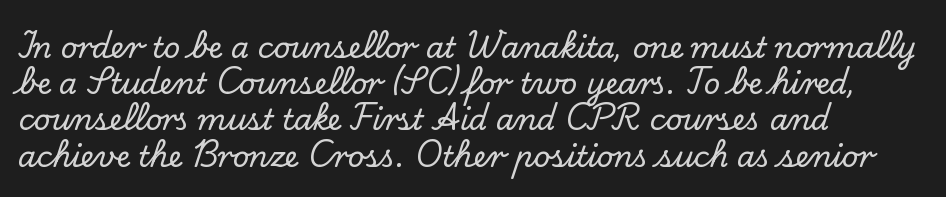
The paragraph shown leans on its left margin. Glyph-to-glyph distance matches everyday printed text. Type style note: has serifs. Notice how descenders clear the ascenders below comfortably — that's standard leading. Varying glyph widths throughout — classic text-font behaviour.
